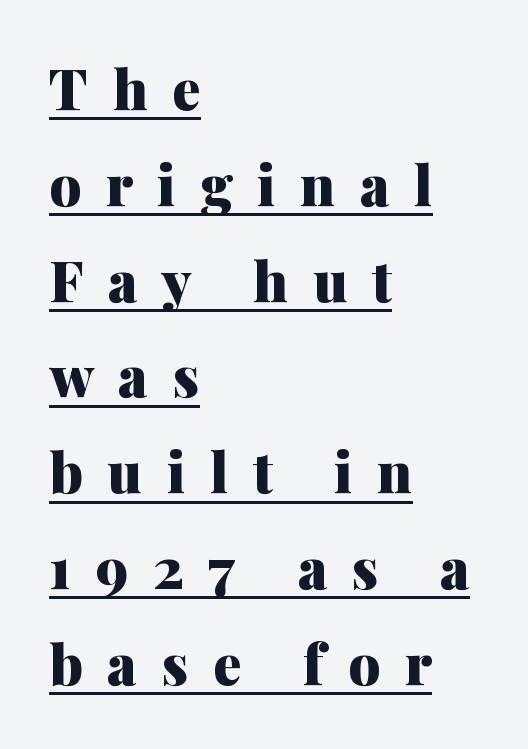
The image shows 56 px heavy serif type, upright; set left-aligned, line spacing 1.71x, unusually wide letter spacing (+0.44 em), underlined; medium stroke contrast and a medium x-height.
